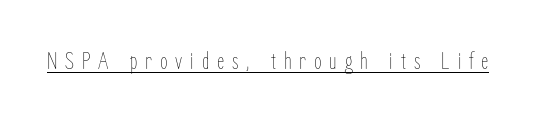
Q: Is the text bold? A: No.
Q: Is the text italic (slanted)? A: No, it is upright.
Q: Is the text underlined? A: Yes.
Q: Is the spacing between letters normal or unusually wide? A: Unusually wide.
